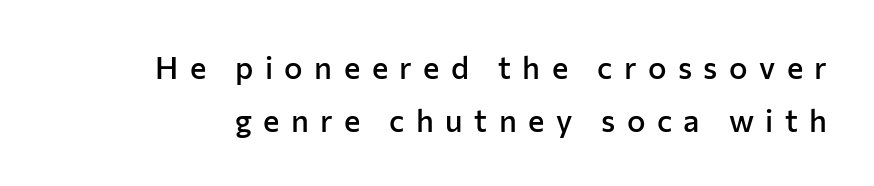
The image shows 31 px semibold sans-serif type, upright; set normal line spacing (1.7x), unusually wide letter spacing (+0.37 em), not underlined; low stroke contrast and a medium x-height.
